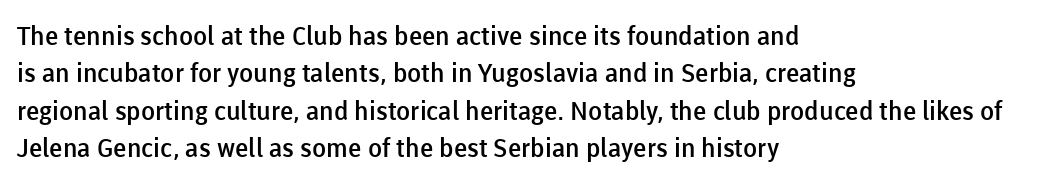
{"italic": "no", "bold": "semi", "underline": "no", "align": "left", "line_spacing": "normal", "line_spacing_ratio": 1.44, "letter_spacing": "normal", "letter_spacing_em": 0.0, "glyph_px": 26}
